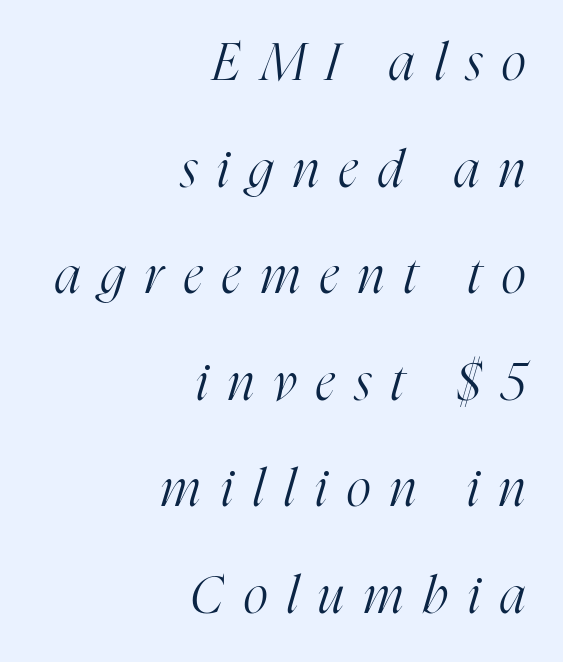
Q: Is the text bold? A: No.
Q: Is the text italic (slanted)? A: Yes, it leans right by about 16 degrees.
Q: Is the typeface a serif or a sans-serif typeface? A: Serif.
Q: Is the text underlined? A: No.
Q: How is the paragraph aligned? A: Right-aligned.
Q: Is the spacing between letters normal or unusually wide? A: Unusually wide.
Q: Is the spacing between lines tight, normal or loose? A: Loose.
Q: Width (condensed, normal, or wide)? A: Condensed.
Q: Stroke contrast? A: High.
Q: x-height? A: Medium.
Q: Monospaced? A: No.
